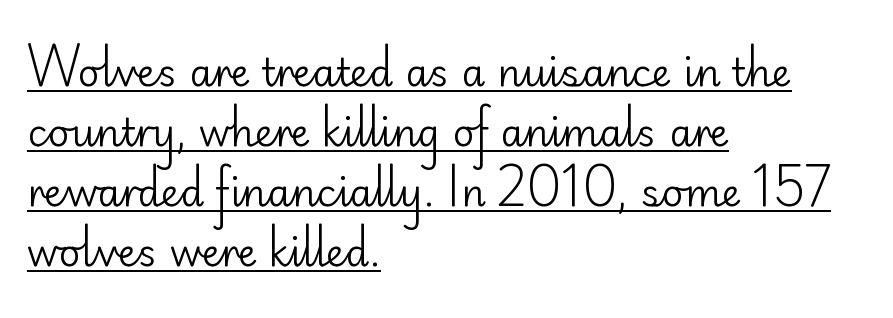
{"serif": "no", "italic": "no", "bold": "no", "weight": "regular", "width": "normal", "stroke_contrast": "low", "x_height": "small", "monospaced": "no", "underline": "yes", "align": "left", "line_spacing": "normal", "line_spacing_ratio": 1.58, "letter_spacing": "normal", "letter_spacing_em": 0.0, "glyph_px": 38}
